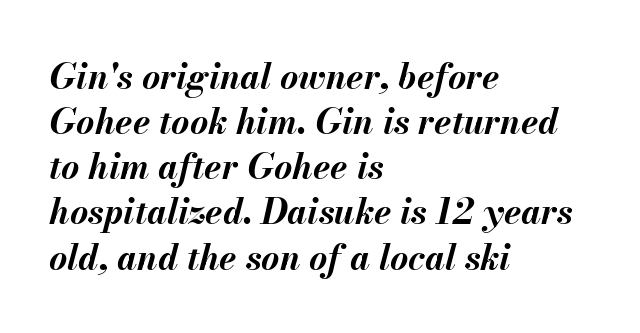
{"italic": "yes", "lean": "right", "slant_degrees": 13, "bold": "yes", "weight": "bold", "width": "normal", "stroke_contrast": "medium", "x_height": "small", "monospaced": "no", "underline": "no", "align": "left", "line_spacing": "normal", "line_spacing_ratio": 1.29, "letter_spacing": "normal", "letter_spacing_em": 0.0, "glyph_px": 35}
